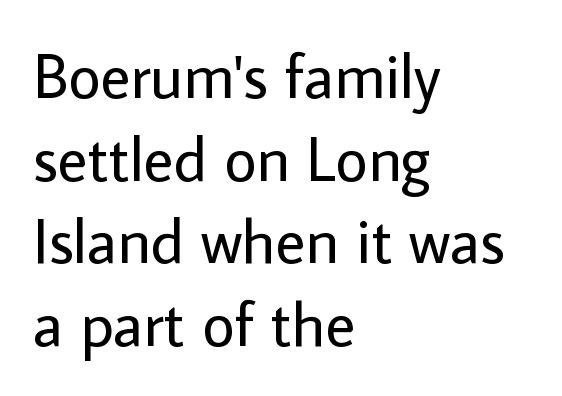
The image shows 63 px regular-weight sans-serif type, upright; set left-aligned, normal line spacing (1.31x), normal letter spacing, not underlined; low stroke contrast and a medium x-height.
